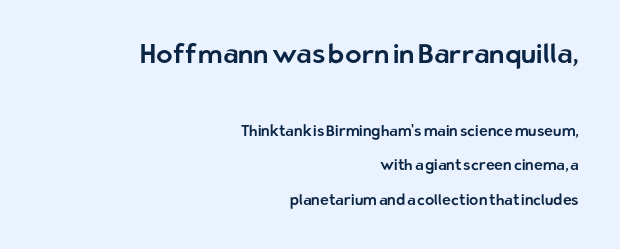
Q: Is the text italic (slanted)? A: No, it is upright.
Q: Is the text underlined? A: No.
Q: How is the paragraph aligned? A: Right-aligned.
Q: Is the spacing between letters normal or unusually wide? A: Normal.
Q: Is the spacing between lines tight, normal or loose? A: Loose.
Q: Which block of text is set in a larger size, the first (top) or the second (bottom)? A: The first (top) one.
